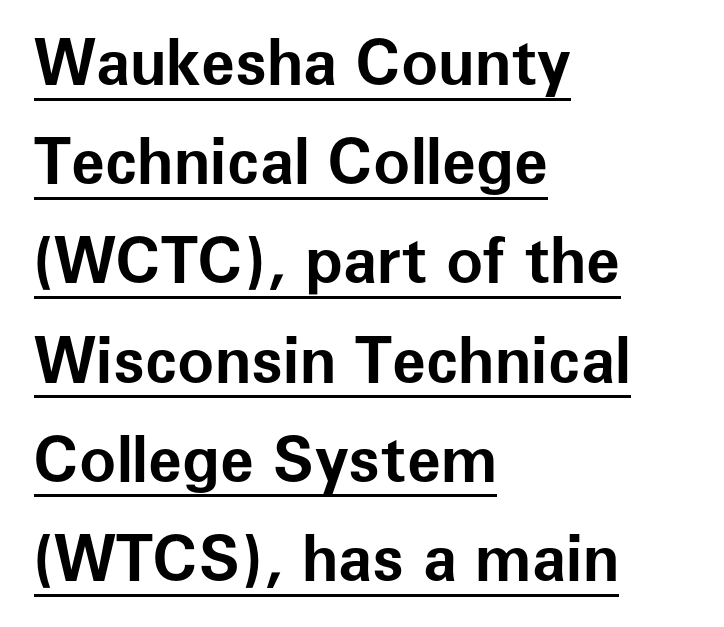
The image shows 62 px bold sans-serif type, upright; set left-aligned, normal line spacing (1.6x), normal letter spacing, underlined; low stroke contrast and a medium x-height.
